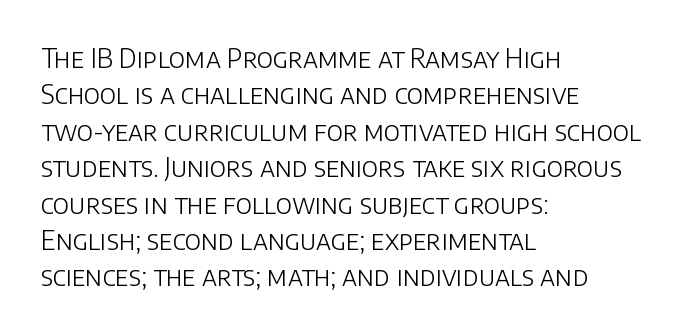
{"italic": "no", "bold": "no", "underline": "no", "align": "left", "line_spacing": "normal", "line_spacing_ratio": 1.4, "letter_spacing": "normal", "letter_spacing_em": 0.0, "glyph_px": 26}
